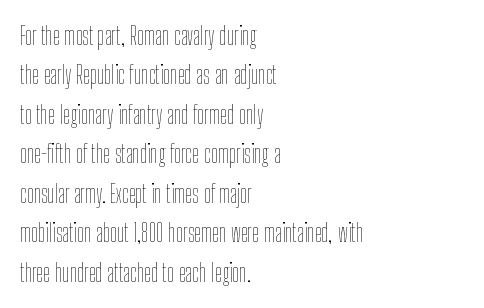
This block has exactly the height ordinary leading produces. Heft: none added — not bold. The face used here is rendered with its standard letterfit. Horizontally, the lines are justified to the leading edge only.
